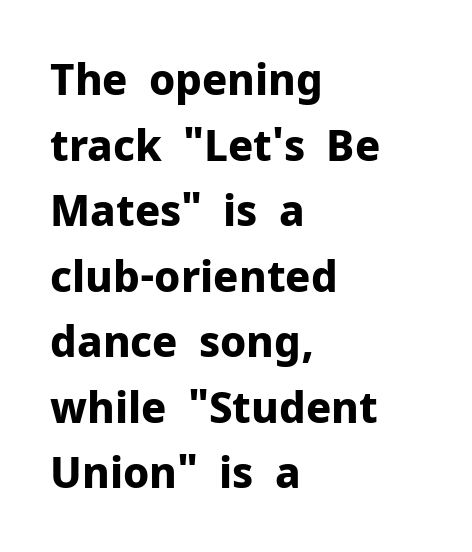
Q: Is the text bold? A: Yes.
Q: Is the text italic (slanted)? A: No, it is upright.
Q: Is the typeface a serif or a sans-serif typeface? A: Sans-serif.
Q: Is the text underlined? A: No.
Q: How is the paragraph aligned? A: Left-aligned.
Q: Is the spacing between letters normal or unusually wide? A: Normal.
Q: Is the spacing between lines tight, normal or loose? A: Normal.
Q: Width (condensed, normal, or wide)? A: Normal.
Q: Stroke contrast? A: Low.
Q: x-height? A: Medium.
Q: Monospaced? A: No.
